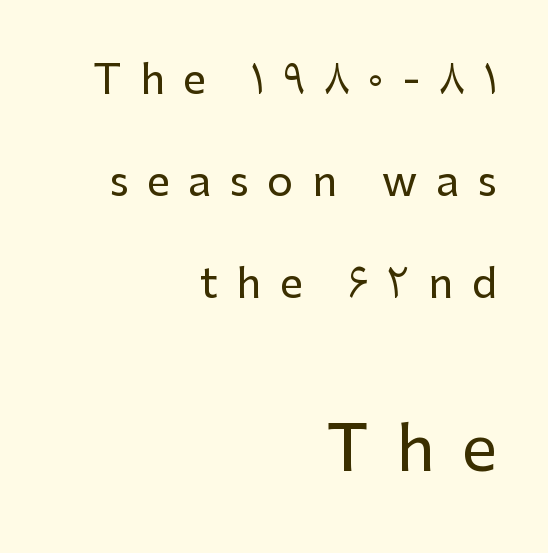
Q: Is the text italic (slanted)? A: No, it is upright.
Q: Is the typeface a serif or a sans-serif typeface? A: Sans-serif.
Q: Is the text underlined? A: No.
Q: How is the paragraph aligned? A: Right-aligned.
Q: Is the spacing between letters normal or unusually wide? A: Unusually wide.
Q: Is the spacing between lines tight, normal or loose? A: Loose.
Q: Which block of text is set in a larger size, the first (top) or the second (bottom)? A: The second (bottom) one.
Q: Width (condensed, normal, or wide)? A: Normal.
Q: Stroke contrast? A: Low.
Q: x-height? A: Medium.
Q: Monospaced? A: No.
